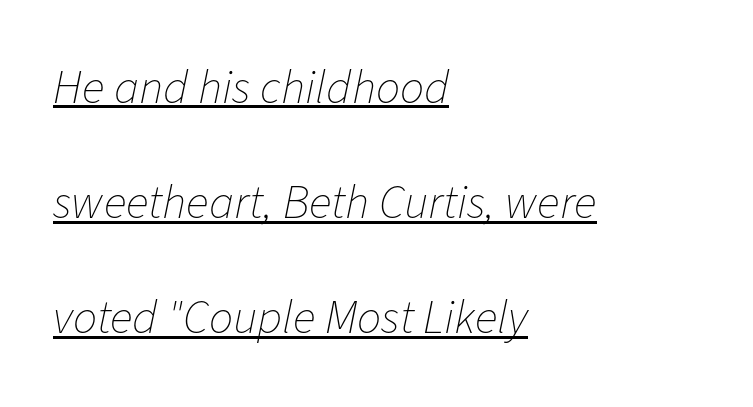
Q: Is the text bold? A: No.
Q: Is the text italic (slanted)? A: Yes, it leans right by about 11 degrees.
Q: Is the text underlined? A: Yes.
Q: How is the paragraph aligned? A: Left-aligned.
Q: Is the spacing between letters normal or unusually wide? A: Normal.
Q: Is the spacing between lines tight, normal or loose? A: Loose.
Q: Width (condensed, normal, or wide)? A: Normal.
Q: Stroke contrast? A: Low.
Q: x-height? A: Medium.
Q: Monospaced? A: No.
